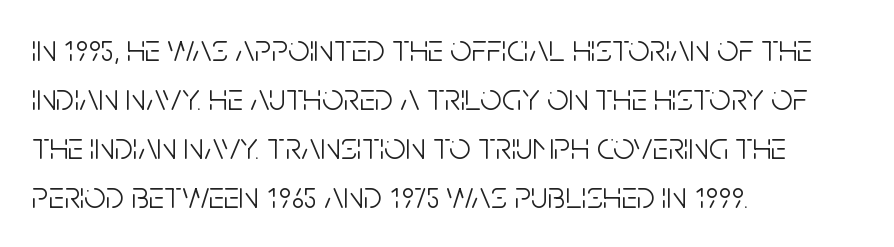
{"serif": "no", "italic": "no", "bold": "no", "weight": "light", "width": "condensed", "stroke_contrast": "low", "x_height": "large", "monospaced": "no", "underline": "no", "align": "left", "line_spacing": "normal", "line_spacing_ratio": 1.29, "letter_spacing": "normal", "letter_spacing_em": 0.0, "glyph_px": 38}
